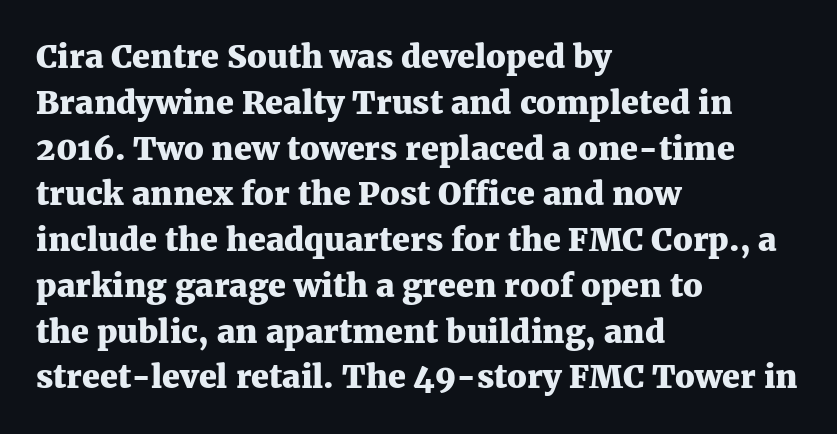
{"serif": "yes", "italic": "no", "bold": "yes", "weight": "heavy", "width": "normal", "stroke_contrast": "medium", "x_height": "medium", "monospaced": "no", "underline": "no", "align": "left", "line_spacing": "normal", "line_spacing_ratio": 1.43, "letter_spacing": "normal", "letter_spacing_em": 0.0, "glyph_px": 32}
